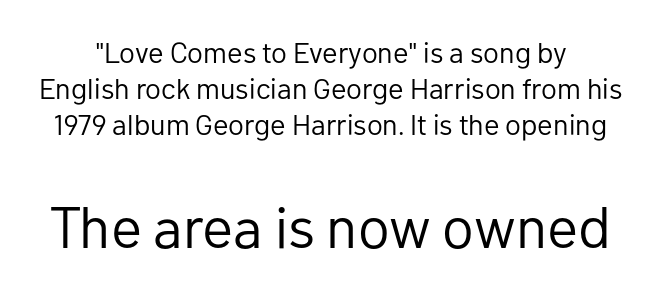
{"serif": "no", "italic": "no", "bold": "no", "weight": "regular", "width": "normal", "stroke_contrast": "low", "x_height": "medium", "monospaced": "no", "underline": "no", "line_spacing_ratio": 1.24, "letter_spacing": "normal", "letter_spacing_em": 0.0, "larger_block": "second", "size_ratio": 2.0, "glyph_px": 58}
